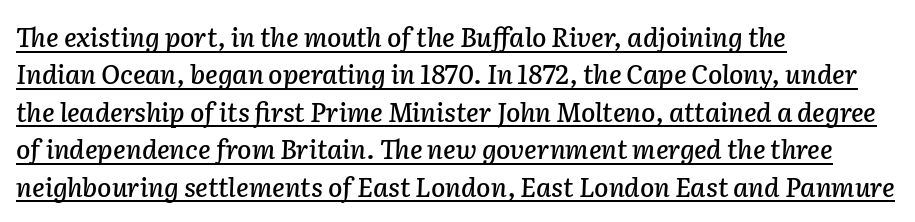
{"italic": "yes", "lean": "right", "slant_degrees": 2, "underline": "yes", "align": "left", "line_spacing": "normal", "line_spacing_ratio": 1.44, "letter_spacing": "normal", "letter_spacing_em": 0.0, "glyph_px": 26}
